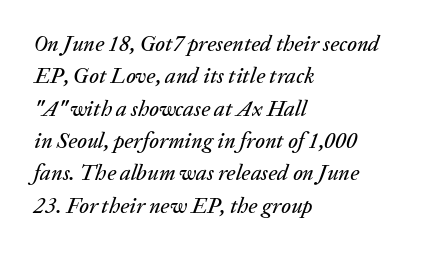
The image shows 22 px text type, italic (leaning right); set left-aligned, normal line spacing (1.47x), normal letter spacing, not underlined.
